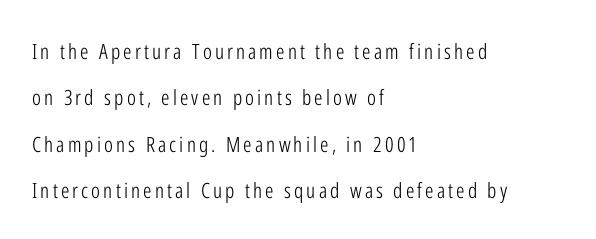
Notice the wide empty band between every row — that's loose leading. The typography opts for an upright posture over an oblique one. Compared with a centered layout, this one pins lines to the left instead. Heaviness? Minimal to ordinary, like unemphasized prose. Descenders hang freely into open space.
